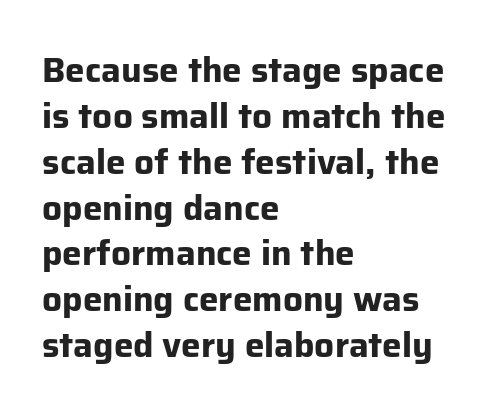
{"serif": "no", "italic": "no", "bold": "yes", "weight": "bold", "width": "normal", "stroke_contrast": "low", "x_height": "medium", "monospaced": "no", "underline": "no", "align": "left", "line_spacing": "normal", "line_spacing_ratio": 1.31, "letter_spacing": "normal", "letter_spacing_em": 0.0, "glyph_px": 35}
